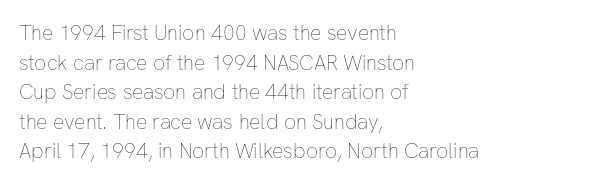
Quick note: underline off. Do the letters lean? They stand straight. The text block is weighted toward the left margin, trailing off unevenly rightward. This rendering leaves character spacing at its baseline value. Vertical spacing — default.
